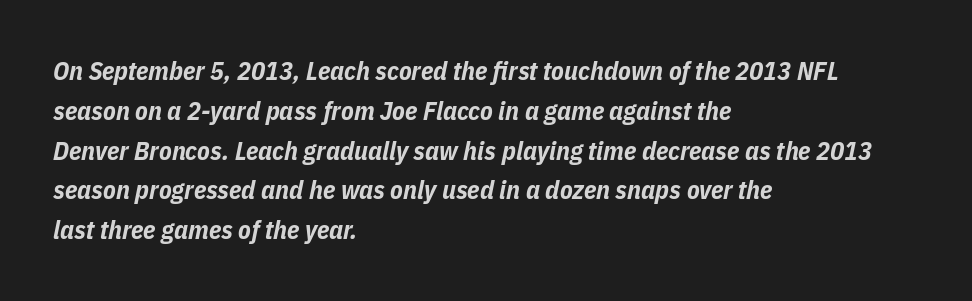
Q: Is the text bold? A: Yes.
Q: Is the text italic (slanted)? A: Yes, it leans right by about 11 degrees.
Q: Is the text underlined? A: No.
Q: How is the paragraph aligned? A: Left-aligned.
Q: Is the spacing between letters normal or unusually wide? A: Normal.
Q: Is the spacing between lines tight, normal or loose? A: Normal.
